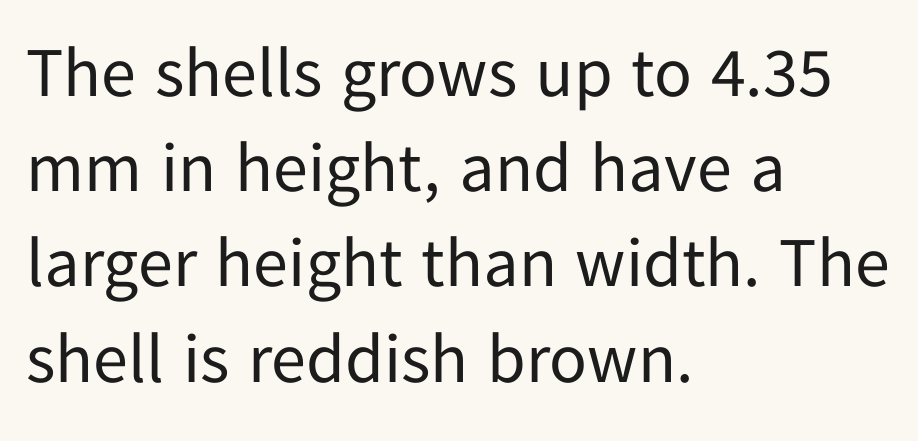
Q: Is the text bold? A: No.
Q: Is the text italic (slanted)? A: No, it is upright.
Q: Is the typeface a serif or a sans-serif typeface? A: Sans-serif.
Q: Is the text underlined? A: No.
Q: How is the paragraph aligned? A: Left-aligned.
Q: Is the spacing between letters normal or unusually wide? A: Normal.
Q: Is the spacing between lines tight, normal or loose? A: Normal.
Q: Width (condensed, normal, or wide)? A: Normal.
Q: Stroke contrast? A: Low.
Q: x-height? A: Medium.
Q: Monospaced? A: No.
